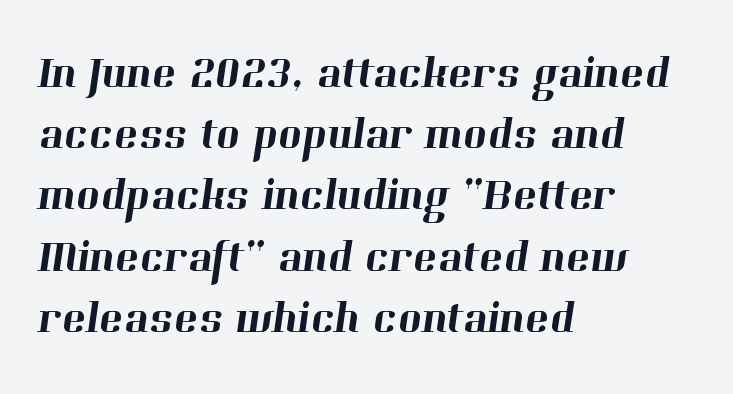
The face used here is proportionally spaced, like ordinary book or web type. The letterforms sit shoulder to shoulder at normal distance. Letterform terminals end in serifs throughout the passage. The paragraph shown leans on its left margin.
